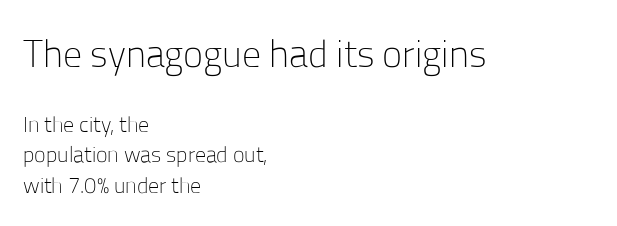
The image shows 38 px light sans-serif type, upright; set left-aligned, normal line spacing (1.4x), normal letter spacing, not underlined; the first (top) block is 1.73x larger; low stroke contrast and a medium x-height.
